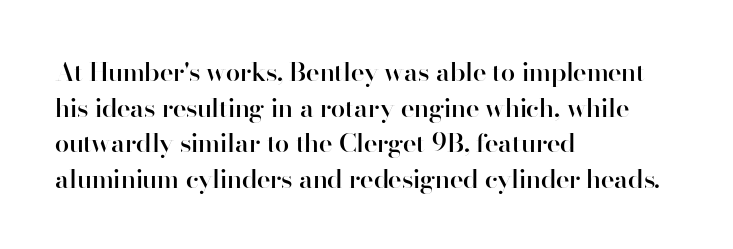
The image shows 26 px text type, upright; set left-aligned, normal line spacing (1.37x), normal letter spacing, not underlined.
